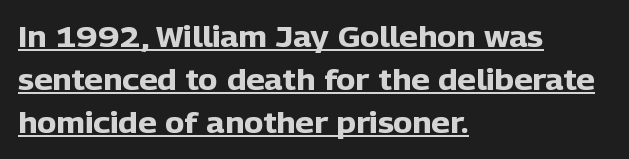
{"serif": "no", "italic": "no", "bold": "yes", "weight": "heavy", "width": "normal", "stroke_contrast": "low", "x_height": "medium", "monospaced": "no", "underline": "yes", "align": "left", "line_spacing": "normal", "line_spacing_ratio": 1.49, "letter_spacing": "normal", "letter_spacing_em": 0.0, "glyph_px": 29}
